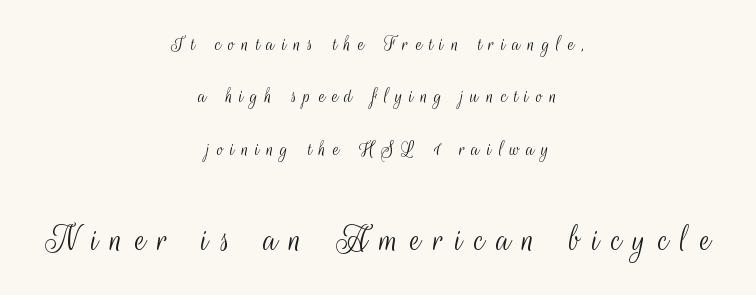
{"serif": "no", "bold": "no", "weight": "light", "width": "condensed", "stroke_contrast": "medium", "x_height": "small", "monospaced": "no", "underline": "no", "align": "center", "line_spacing": "loose", "line_spacing_ratio": 2.38, "letter_spacing": "wide", "letter_spacing_em": 0.32, "larger_block": "second", "size_ratio": 1.73, "glyph_px": 38}
